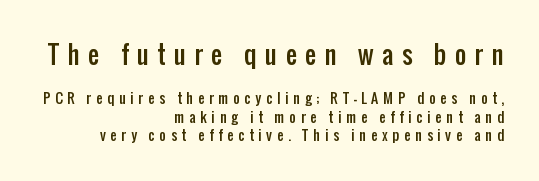
The image shows 25 px text type, upright; set right-aligned, normal line spacing (1.3x), unusually wide letter spacing (+0.34 em), not underlined; the first (top) block is 1.79x larger.
